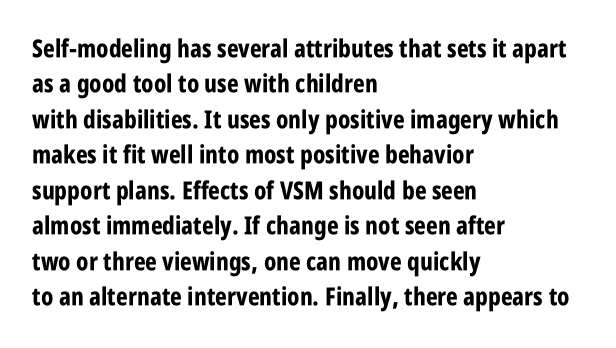
The image shows 25 px bold type, upright; set left-aligned, normal line spacing (1.42x), normal letter spacing, not underlined.
